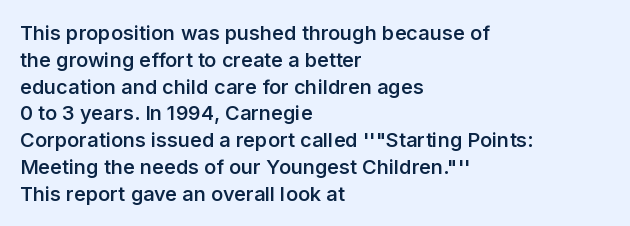
Q: Is the text bold? A: Semi-bold.
Q: Is the text italic (slanted)? A: No, it is upright.
Q: Is the text underlined? A: No.
Q: How is the paragraph aligned? A: Left-aligned.
Q: Is the spacing between letters normal or unusually wide? A: Normal.
Q: Is the spacing between lines tight, normal or loose? A: Normal.
